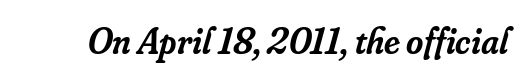
{"serif": "yes", "italic": "yes", "lean": "right", "slant_degrees": 16, "bold": "semi", "weight": "semibold", "width": "normal", "stroke_contrast": "low", "x_height": "small", "monospaced": "no", "underline": "no", "letter_spacing": "normal", "letter_spacing_em": 0.0, "glyph_px": 37}
